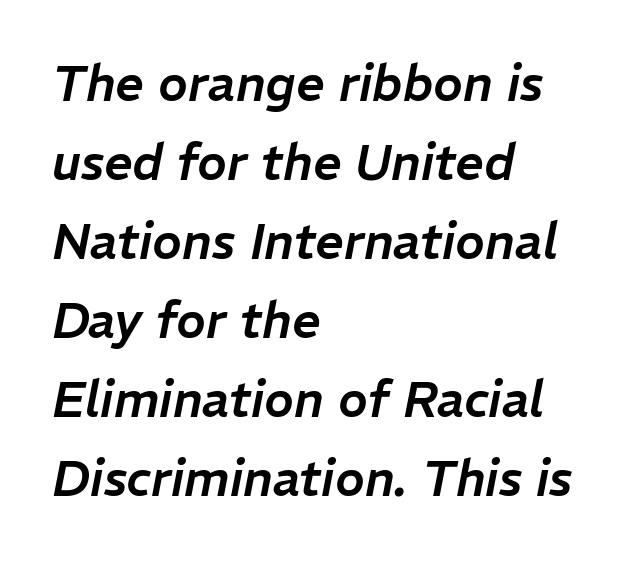
Spacing between characters is what you'd get straight out of the box. Horizontal bands of white between lines are of average thickness. There's an unmistakable incline to the writing here. Think of a printed novel: that variable character pitch is what you see here. The words here are not underlined. Reading down the block, your eye returns to a fixed left position each line.
